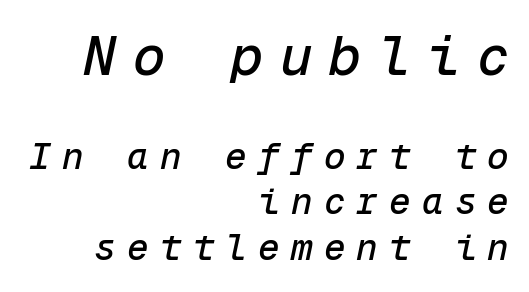
Q: Is the text italic (slanted)? A: Yes, it leans right by about 12 degrees.
Q: Is the text underlined? A: No.
Q: How is the paragraph aligned? A: Right-aligned.
Q: Is the spacing between letters normal or unusually wide? A: Unusually wide.
Q: Is the spacing between lines tight, normal or loose? A: Normal.
Q: Which block of text is set in a larger size, the first (top) or the second (bottom)? A: The first (top) one.
Q: Width (condensed, normal, or wide)? A: Normal.
Q: Stroke contrast? A: Low.
Q: x-height? A: Medium.
Q: Monospaced? A: Yes.
